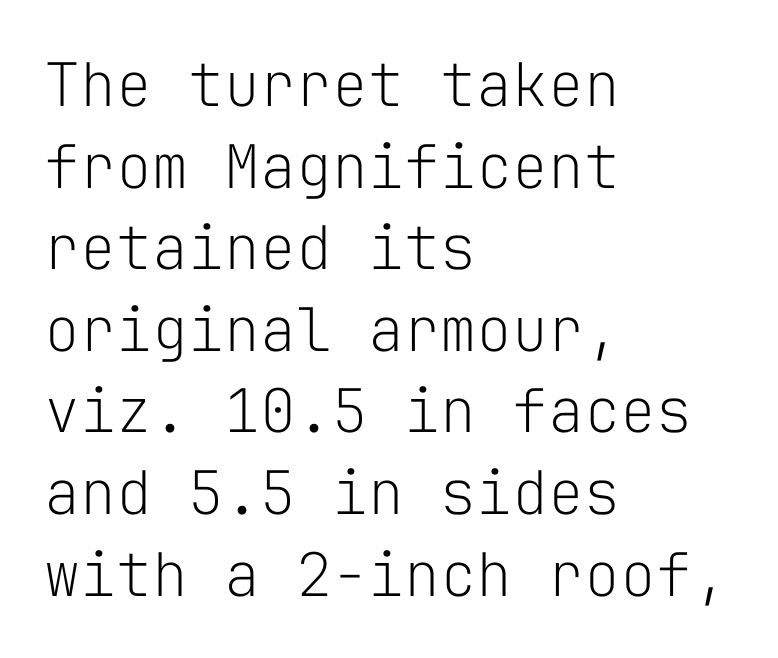
Every character here occupies the same horizontal width, giving the sample a typewriter-like rhythm. The type family on display is of the sans-serif kind. The line-height multiplier appears to be the usual default. The space beneath each line is pristine and unruled.
